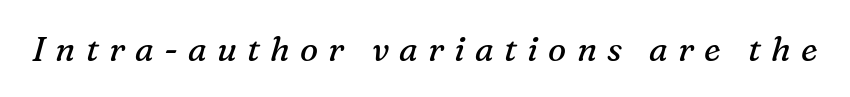
The glyphs are unaccompanied by any horizontal stroke below them. Think of a printed novel: that variable character pitch is what you see here. A typesetter would label this face a serif. Inter-character spacing is expanded well beyond the font's built-in metrics. Does the lettering tilt? It does — this is italic.
